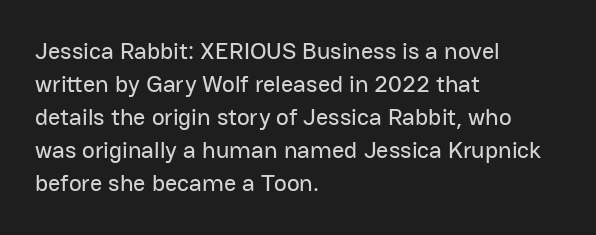
The lines are quadded left. Does extra space separate the letters? No, they use regular spacing. Tall strokes in this sample are plumb rather than angled. Notice how descenders clear the ascenders below comfortably — that's standard leading. This rendering features lettering with no underline.
